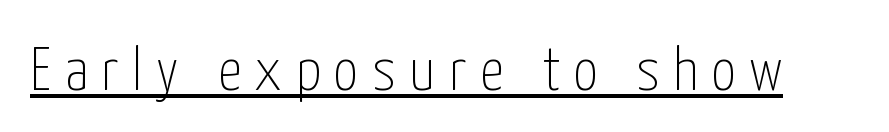
Q: Is the text bold? A: No.
Q: Is the text italic (slanted)? A: No, it is upright.
Q: Is the typeface a serif or a sans-serif typeface? A: Sans-serif.
Q: Is the text underlined? A: Yes.
Q: Is the spacing between letters normal or unusually wide? A: Unusually wide.
Q: Width (condensed, normal, or wide)? A: Condensed.
Q: Stroke contrast? A: Low.
Q: x-height? A: Medium.
Q: Monospaced? A: No.
